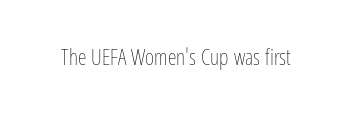
Q: Is the text bold? A: No.
Q: Is the text italic (slanted)? A: No, it is upright.
Q: Is the text underlined? A: No.
Q: Is the spacing between letters normal or unusually wide? A: Normal.
